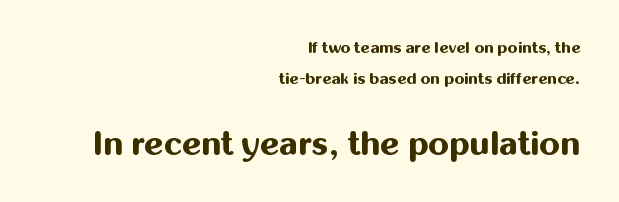
Q: Is the text bold? A: Yes.
Q: Is the text italic (slanted)? A: No, it is upright.
Q: Is the typeface a serif or a sans-serif typeface? A: Sans-serif.
Q: Is the text underlined? A: No.
Q: How is the paragraph aligned? A: Right-aligned.
Q: Is the spacing between letters normal or unusually wide? A: Normal.
Q: Is the spacing between lines tight, normal or loose? A: Loose.
Q: Which block of text is set in a larger size, the first (top) or the second (bottom)? A: The second (bottom) one.
Q: Width (condensed, normal, or wide)? A: Normal.
Q: Stroke contrast? A: Medium.
Q: x-height? A: Medium.
Q: Monospaced? A: No.
